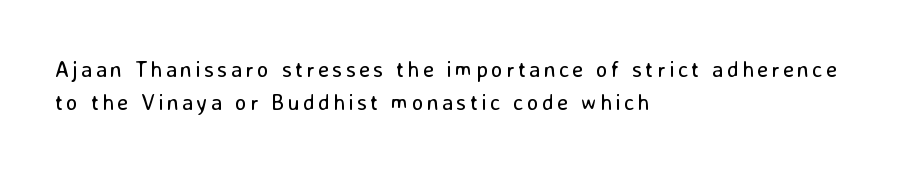
The image shows 22 px text type, upright; set left-aligned, normal line spacing (1.51x), not underlined.
